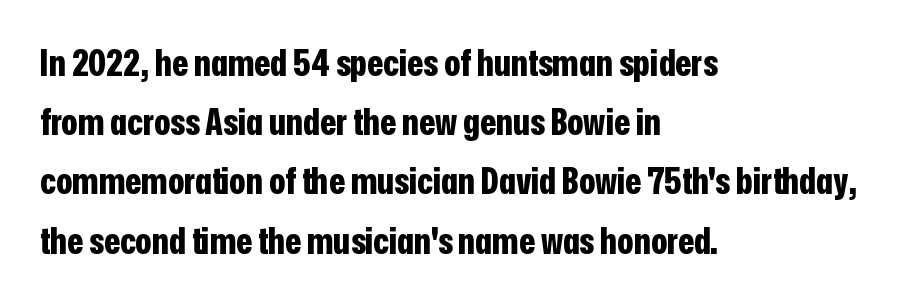
Q: Is the text bold? A: Yes.
Q: Is the text italic (slanted)? A: No, it is upright.
Q: Is the typeface a serif or a sans-serif typeface? A: Sans-serif.
Q: Is the text underlined? A: No.
Q: How is the paragraph aligned? A: Left-aligned.
Q: Is the spacing between letters normal or unusually wide? A: Normal.
Q: Is the spacing between lines tight, normal or loose? A: Normal.
Q: Width (condensed, normal, or wide)? A: Condensed.
Q: Stroke contrast? A: Low.
Q: x-height? A: Medium.
Q: Monospaced? A: No.
